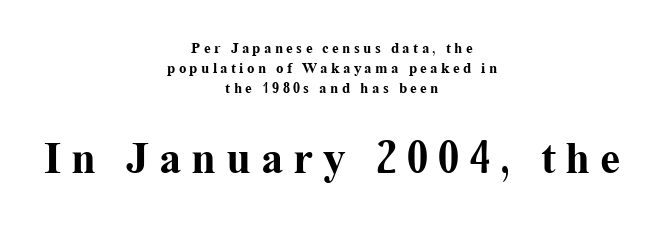
The setting favours the middle, as headings and verse often do. When letters stand straight like this, we call the style roman or upright. Short note: letters widely spaced. The letters carry serifs — small finishing strokes at the ends of their stems.
